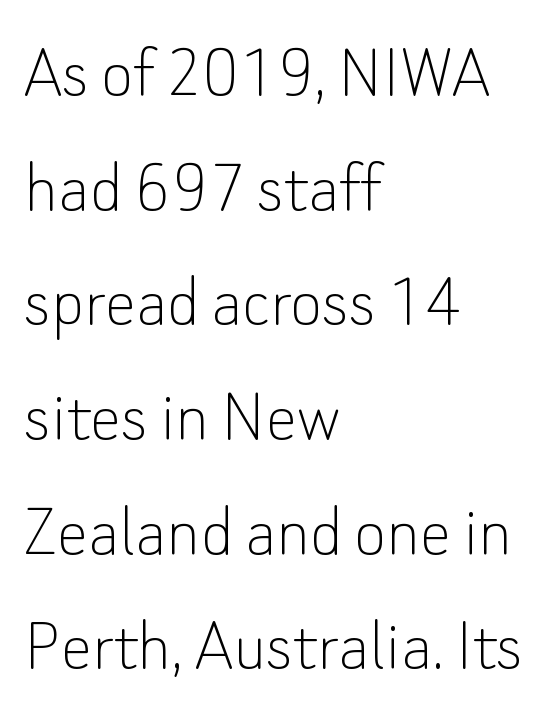
{"serif": "no", "italic": "no", "bold": "no", "weight": "thin", "width": "normal", "stroke_contrast": "low", "x_height": "small", "monospaced": "no", "underline": "no", "align": "left", "line_spacing": "normal", "line_spacing_ratio": 1.47, "letter_spacing": "normal", "letter_spacing_em": 0.0, "glyph_px": 78}
